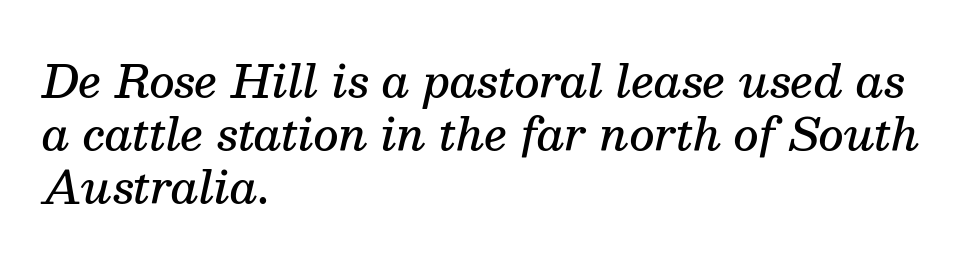
{"serif": "yes", "italic": "yes", "lean": "right", "slant_degrees": 13, "bold": "semi", "weight": "semibold", "width": "normal", "stroke_contrast": "medium", "x_height": "medium", "monospaced": "no", "underline": "no", "align": "left", "line_spacing_ratio": 1.21, "letter_spacing": "normal", "letter_spacing_em": 0.0, "glyph_px": 44}
